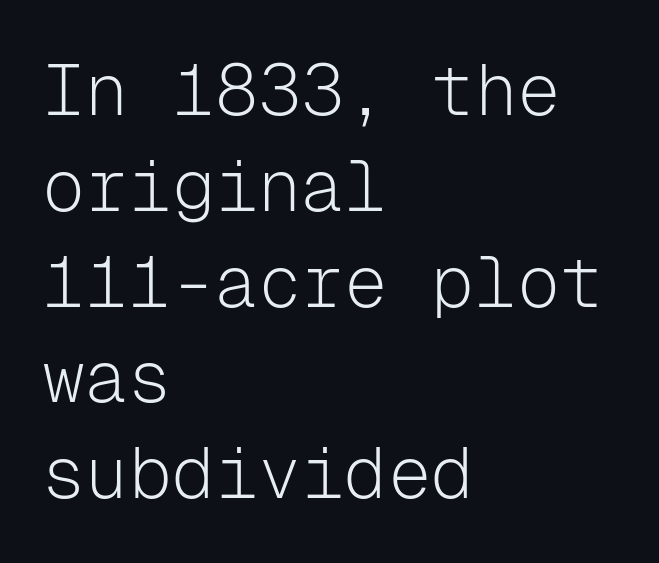
Q: Is the text bold? A: No.
Q: Is the text italic (slanted)? A: No, it is upright.
Q: Is the typeface a serif or a sans-serif typeface? A: Sans-serif.
Q: Is the text underlined? A: No.
Q: How is the paragraph aligned? A: Left-aligned.
Q: Is the spacing between letters normal or unusually wide? A: Normal.
Q: Is the spacing between lines tight, normal or loose? A: Normal.
Q: Width (condensed, normal, or wide)? A: Normal.
Q: Stroke contrast? A: Low.
Q: x-height? A: Medium.
Q: Monospaced? A: Yes.
